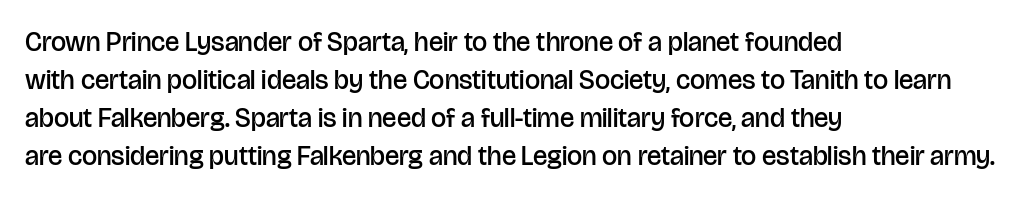
The lines sit at an ordinary, default distance from one another. Compared with typical body copy, the letter spacing here is the same. Casual observation: everything's shoved over to the left. The lettering stays uniformly vertical, giving the passage a roman look.
